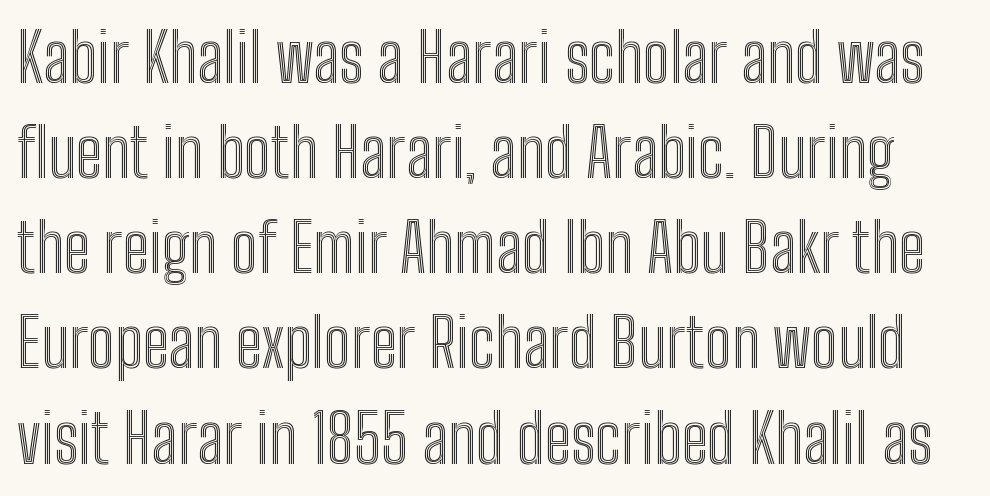
{"italic": "no", "width": "condensed", "x_height": "medium", "monospaced": "no", "underline": "no", "line_spacing": "normal", "line_spacing_ratio": 1.42, "letter_spacing": "normal", "letter_spacing_em": 0.0, "glyph_px": 67}
